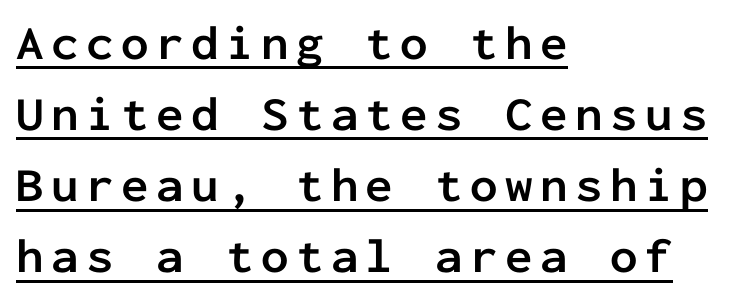
Q: Is the text bold? A: Yes.
Q: Is the text italic (slanted)? A: No, it is upright.
Q: Is the typeface a serif or a sans-serif typeface? A: Sans-serif.
Q: Is the text underlined? A: Yes.
Q: How is the paragraph aligned? A: Left-aligned.
Q: Is the spacing between lines tight, normal or loose? A: Normal.
Q: Width (condensed, normal, or wide)? A: Normal.
Q: Stroke contrast? A: Low.
Q: x-height? A: Medium.
Q: Monospaced? A: Yes.
